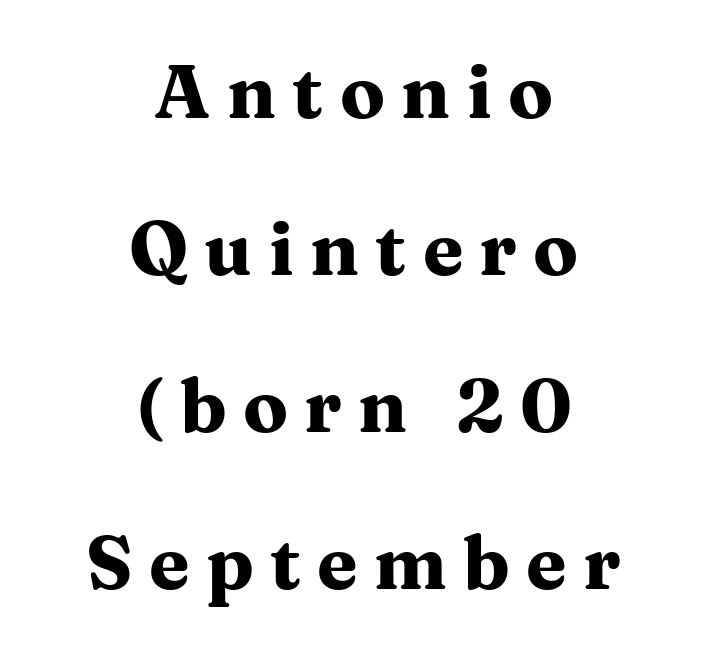
Q: Is the text bold? A: Yes.
Q: Is the text italic (slanted)? A: No, it is upright.
Q: Is the typeface a serif or a sans-serif typeface? A: Serif.
Q: Is the text underlined? A: No.
Q: How is the paragraph aligned? A: Centered.
Q: Is the spacing between letters normal or unusually wide? A: Unusually wide.
Q: Is the spacing between lines tight, normal or loose? A: Loose.
Q: Width (condensed, normal, or wide)? A: Wide.
Q: Stroke contrast? A: Medium.
Q: x-height? A: Medium.
Q: Monospaced? A: No.
